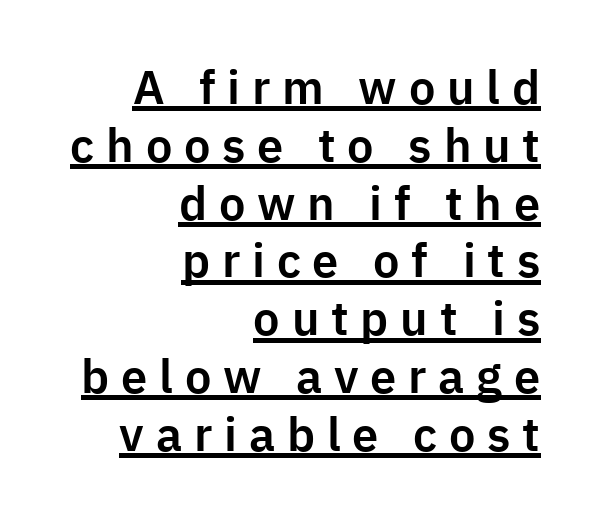
{"serif": "no", "italic": "no", "width": "normal", "stroke_contrast": "low", "x_height": "medium", "monospaced": "no", "underline": "yes", "align": "right", "line_spacing_ratio": 1.23, "letter_spacing": "wide", "letter_spacing_em": 0.25, "glyph_px": 47}
